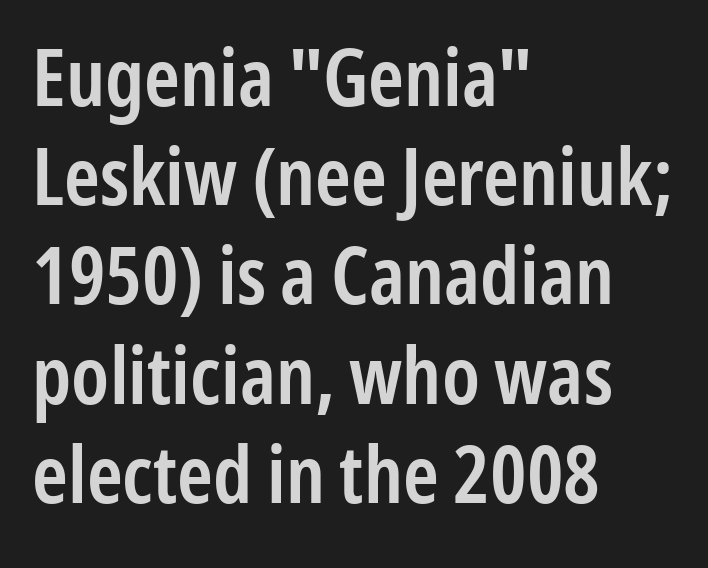
The passage shown is typeset with a sans-serif family. Moderately thickened strokes mark this as semibold type. Type without underlining. Compared with typical body copy, the letter spacing here is the same. Proportional: the letters do not fall into vertical columns.
